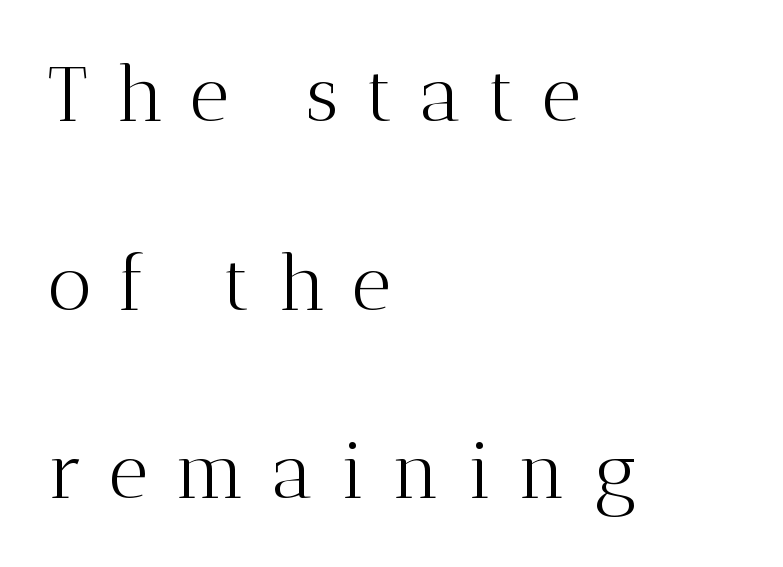
Q: Is the text bold? A: No.
Q: Is the text italic (slanted)? A: No, it is upright.
Q: Is the typeface a serif or a sans-serif typeface? A: Serif.
Q: Is the text underlined? A: No.
Q: How is the paragraph aligned? A: Left-aligned.
Q: Is the spacing between letters normal or unusually wide? A: Unusually wide.
Q: Is the spacing between lines tight, normal or loose? A: Loose.
Q: Width (condensed, normal, or wide)? A: Normal.
Q: Stroke contrast? A: Medium.
Q: x-height? A: Medium.
Q: Monospaced? A: No.
